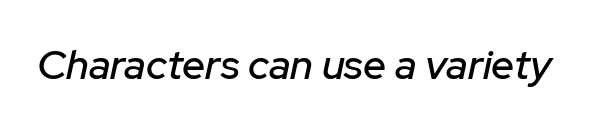
{"italic": "yes", "lean": "right", "slant_degrees": 12, "width": "normal", "stroke_contrast": "low", "x_height": "medium", "monospaced": "no", "underline": "no", "letter_spacing": "normal", "letter_spacing_em": 0.0, "glyph_px": 41}
